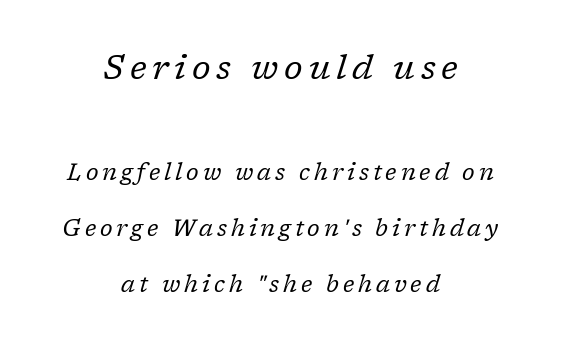
Q: Is the text bold? A: No.
Q: Is the text italic (slanted)? A: Yes, it leans right by about 17 degrees.
Q: Is the typeface a serif or a sans-serif typeface? A: Serif.
Q: Is the text underlined? A: No.
Q: How is the paragraph aligned? A: Centered.
Q: Is the spacing between lines tight, normal or loose? A: Loose.
Q: Which block of text is set in a larger size, the first (top) or the second (bottom)? A: The first (top) one.
Q: Width (condensed, normal, or wide)? A: Normal.
Q: Stroke contrast? A: Low.
Q: x-height? A: Medium.
Q: Monospaced? A: No.
